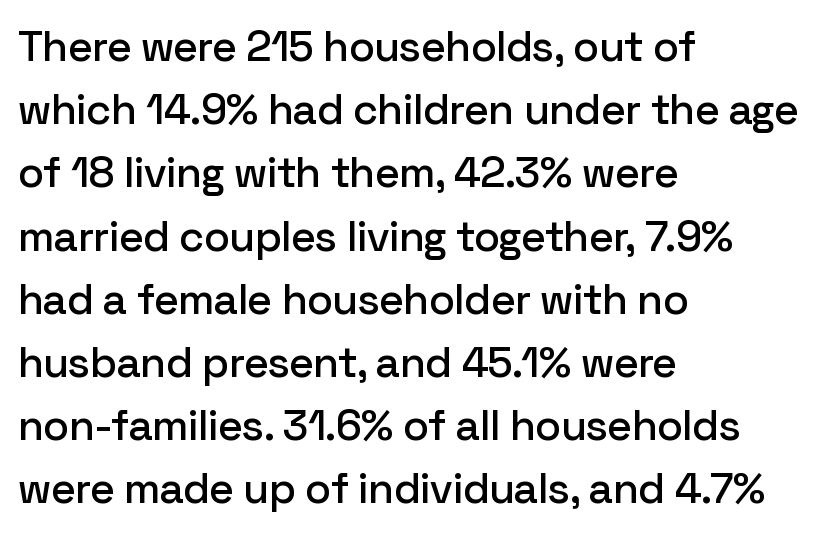
Character widths vary here, with narrow letters taking less room than wide ones. Just letters on the line, the space beneath them empty. Teacher's note: observe the even left margin — that is flush-left alignment. Type style note: lacks serifs. How would I describe the line gaps? Plain and ordinary.
